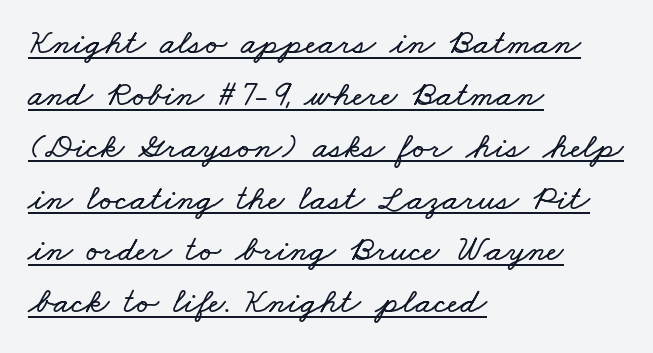
A rule runs beneath these lines of type. A typesetter would call this proportional, since set widths differ per character. Line beginnings align vertically; line endings do not. Words appear dense and cohesive because spacing is normal.
